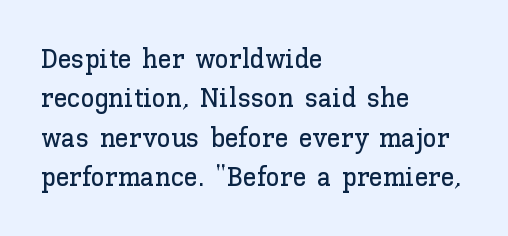
If you drew a line through each stem, it would be perfectly vertical. Quick note: underline off. Leading matches the norm, producing a regular column. This sample has the flowing, uneven cadence of proportional lettering. Compared with typical body copy, the letter spacing here is the same. This sample is left-justified, so line endings fall wherever the words run out.
